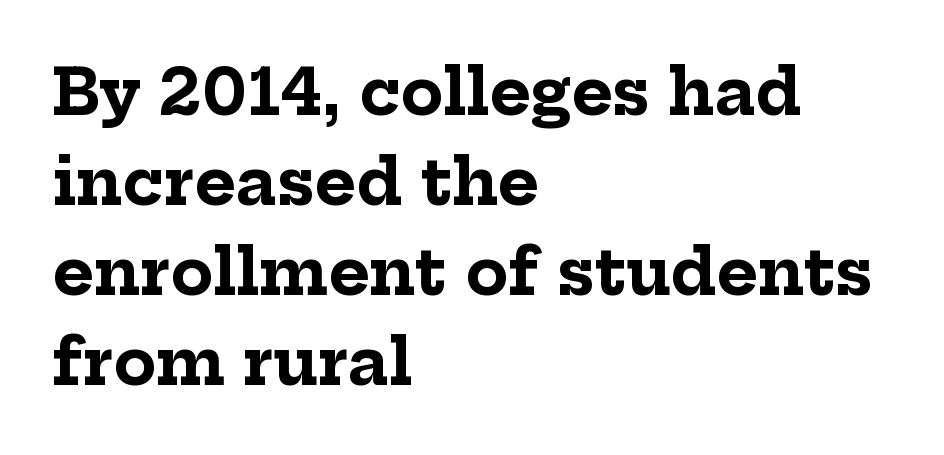
The image shows 63 px bold serif type, upright; set left-aligned, normal line spacing (1.43x), normal letter spacing, not underlined; low stroke contrast and a medium x-height.
